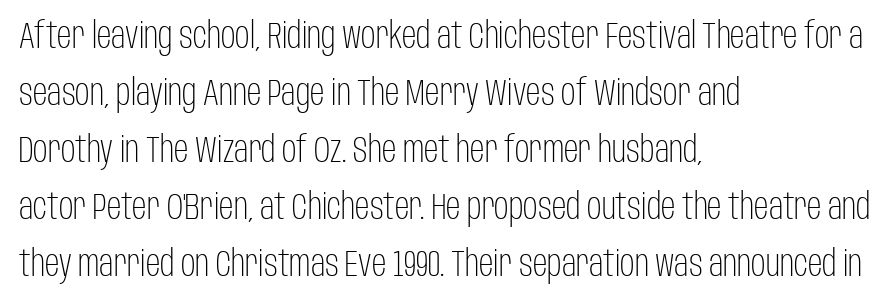
{"serif": "no", "italic": "no", "bold": "no", "weight": "light", "width": "condensed", "stroke_contrast": "low", "x_height": "large", "monospaced": "no", "underline": "no", "align": "left", "line_spacing": "normal", "line_spacing_ratio": 1.58, "letter_spacing": "normal", "letter_spacing_em": 0.0, "glyph_px": 36}
